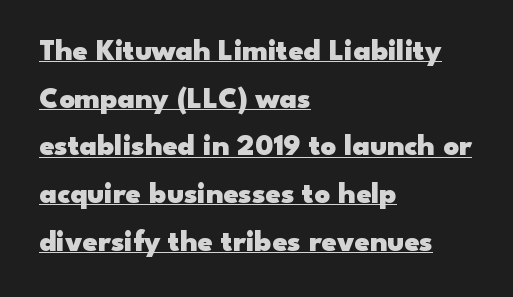
Q: Is the text bold? A: Yes.
Q: Is the text italic (slanted)? A: No, it is upright.
Q: Is the typeface a serif or a sans-serif typeface? A: Sans-serif.
Q: Is the text underlined? A: Yes.
Q: How is the paragraph aligned? A: Left-aligned.
Q: Is the spacing between letters normal or unusually wide? A: Normal.
Q: Is the spacing between lines tight, normal or loose? A: Normal.
Q: Width (condensed, normal, or wide)? A: Wide.
Q: Stroke contrast? A: Low.
Q: x-height? A: Small.
Q: Monospaced? A: No.
